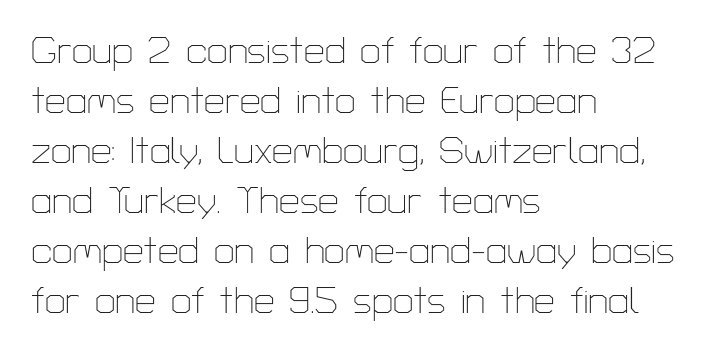
The image shows 37 px thin sans-serif type, upright; set left-aligned, normal line spacing (1.35x), normal letter spacing, not underlined; low stroke contrast and a medium x-height.
